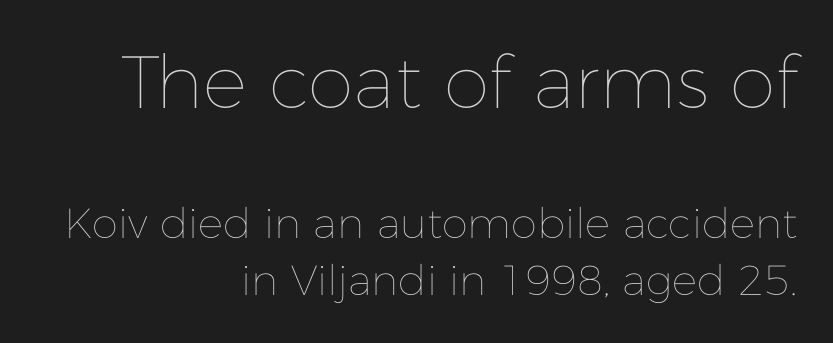
{"italic": "no", "bold": "no", "weight": "thin", "width": "normal", "stroke_contrast": "low", "x_height": "medium", "monospaced": "no", "underline": "no", "align": "right", "line_spacing": "normal", "line_spacing_ratio": 1.37, "letter_spacing": "normal", "letter_spacing_em": 0.0, "larger_block": "first", "size_ratio": 1.76, "glyph_px": 74}
